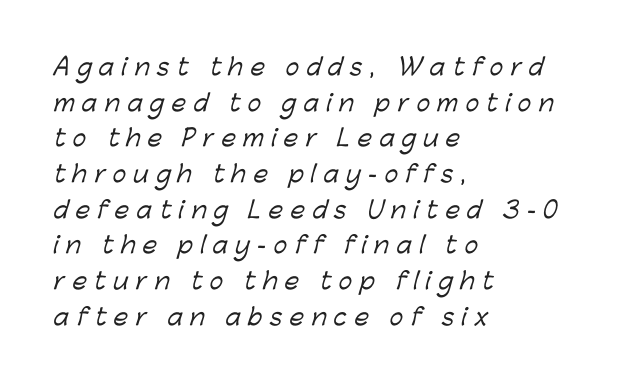
{"underline": "no", "align": "left", "line_spacing": "normal", "line_spacing_ratio": 1.55, "letter_spacing": "wide", "letter_spacing_em": 0.32, "glyph_px": 23}
